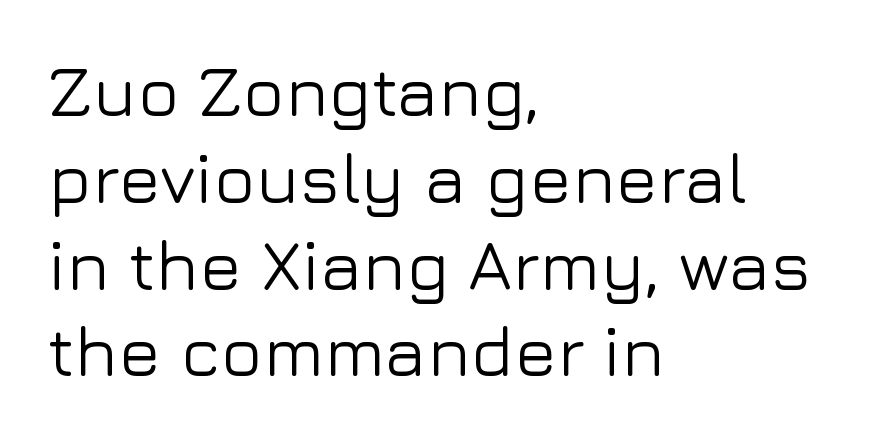
{"serif": "no", "italic": "no", "width": "normal", "stroke_contrast": "low", "x_height": "medium", "monospaced": "no", "underline": "no", "align": "left", "line_spacing_ratio": 1.24, "letter_spacing": "normal", "letter_spacing_em": 0.0, "glyph_px": 70}
